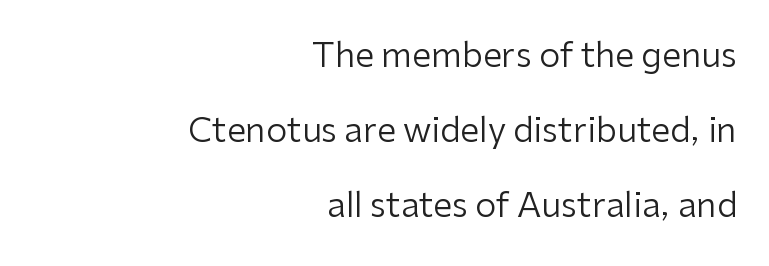
The string is rendered with underlining switched off. Horizontal alignment here is rightward, an uncommon choice for prose. This rendering employs a face without finishing strokes, i.e., a sans-serif. A typesetter would call this leading open, well beyond the default. Stem width sits at or under what a default text font uses.
